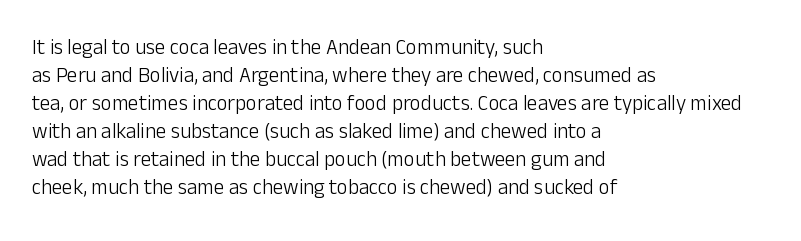
Q: Is the text bold? A: No.
Q: Is the text italic (slanted)? A: No, it is upright.
Q: Is the text underlined? A: No.
Q: How is the paragraph aligned? A: Left-aligned.
Q: Is the spacing between letters normal or unusually wide? A: Normal.
Q: Is the spacing between lines tight, normal or loose? A: Normal.
